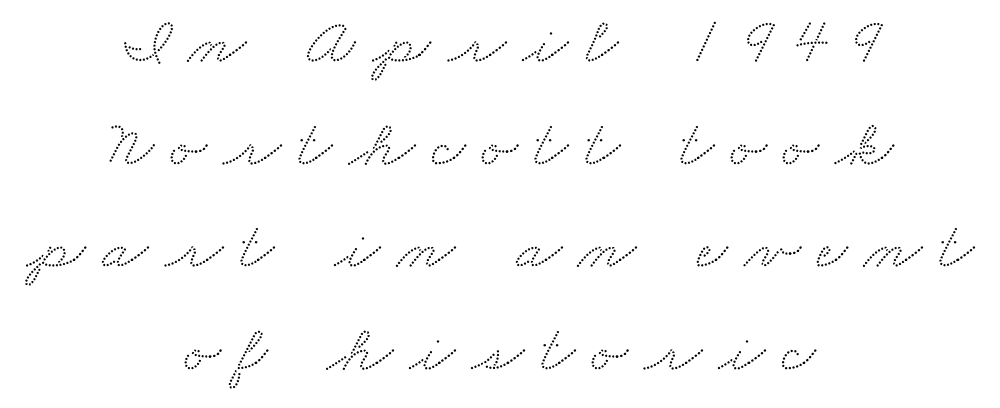
Words float on clear page, feet unadorned. The letters advance in unequal steps, a hallmark of proportional type. The rag falls on both sides of this text block equally. Check where the strokes stop: tiny serifs finish them off. Compared with typical body copy, the letter spacing here is much looser.
